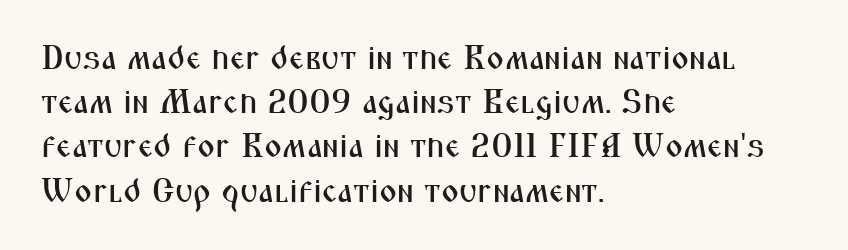
Q: Is the text italic (slanted)? A: No, it is upright.
Q: Is the typeface a serif or a sans-serif typeface? A: Sans-serif.
Q: Is the text underlined? A: No.
Q: How is the paragraph aligned? A: Left-aligned.
Q: Is the spacing between letters normal or unusually wide? A: Normal.
Q: Is the spacing between lines tight, normal or loose? A: Normal.
Q: Width (condensed, normal, or wide)? A: Condensed.
Q: Stroke contrast? A: Medium.
Q: x-height? A: Medium.
Q: Monospaced? A: No.
